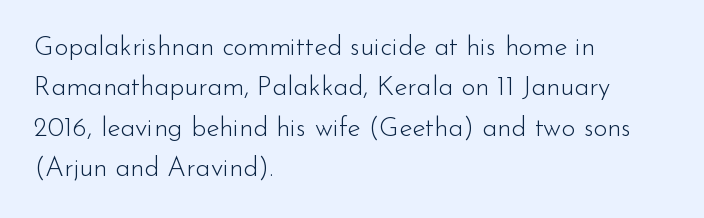
The passage shown stacks its lines at a standard gap. Students, note that the glyphs here touch the page at normal intervals. This reads as an unemphasized weight, regular at the heaviest. Typeset ragged right — the left edge is the straight one. No italicization has been applied; the sample stays upright.
